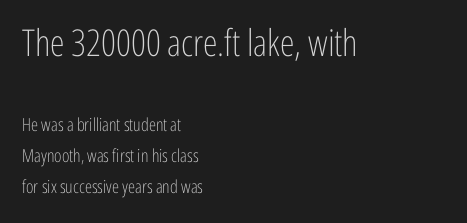
Q: Is the text bold? A: No.
Q: Is the text italic (slanted)? A: No, it is upright.
Q: Is the typeface a serif or a sans-serif typeface? A: Sans-serif.
Q: Is the text underlined? A: No.
Q: How is the paragraph aligned? A: Left-aligned.
Q: Is the spacing between letters normal or unusually wide? A: Normal.
Q: Is the spacing between lines tight, normal or loose? A: Normal.
Q: Which block of text is set in a larger size, the first (top) or the second (bottom)? A: The first (top) one.
Q: Width (condensed, normal, or wide)? A: Condensed.
Q: Stroke contrast? A: Low.
Q: x-height? A: Medium.
Q: Monospaced? A: No.
